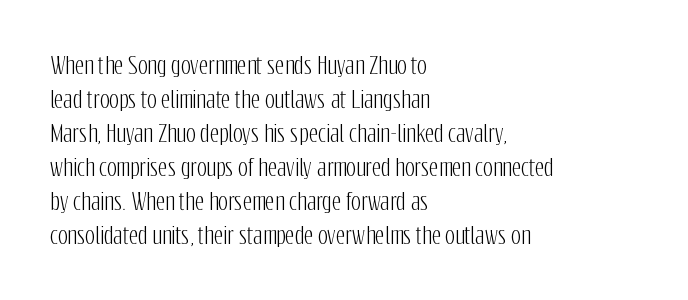
Clear beneath every line of the passage. Notice how descenders clear the ascenders below comfortably — that's standard leading. In terms of letterspacing, this is plain default setting. The lettering stays uniformly vertical, giving the passage a roman look. The lines in this sample share a left origin and differ only in where they stop.
